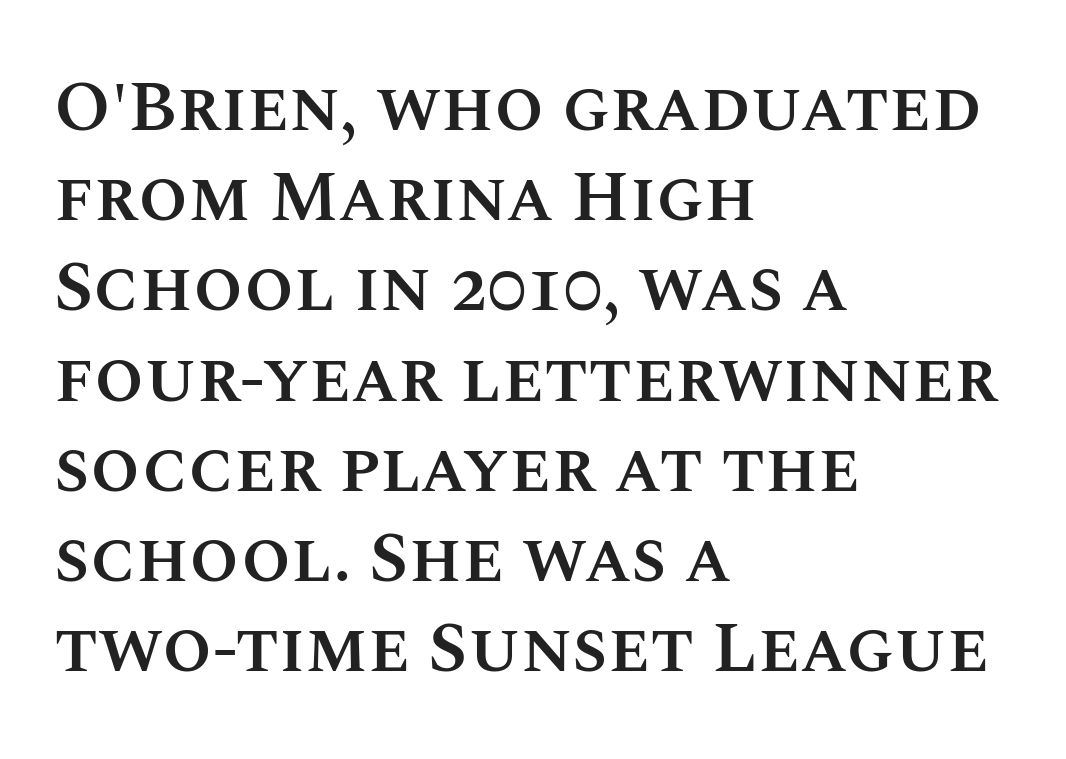
Q: Is the text bold? A: Semi-bold.
Q: Is the text italic (slanted)? A: No, it is upright.
Q: Is the text underlined? A: No.
Q: How is the paragraph aligned? A: Left-aligned.
Q: Is the spacing between letters normal or unusually wide? A: Normal.
Q: Is the spacing between lines tight, normal or loose? A: Normal.
Q: Width (condensed, normal, or wide)? A: Normal.
Q: Stroke contrast? A: Medium.
Q: x-height? A: Large.
Q: Monospaced? A: No.
